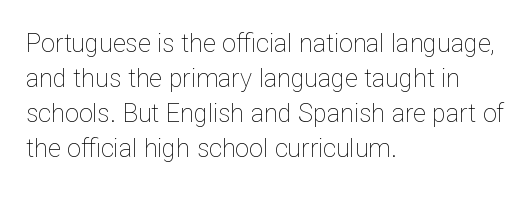
Nobody drew a line under any word here. The passage is arranged the way most books set body copy — flush left. Is the stroke heavy? The answer is a plain regular-or-lighter. Nobody touched the tracking dial on this one. A roman cut, with each character standing at attention. The space between consecutive lines is moderate.
